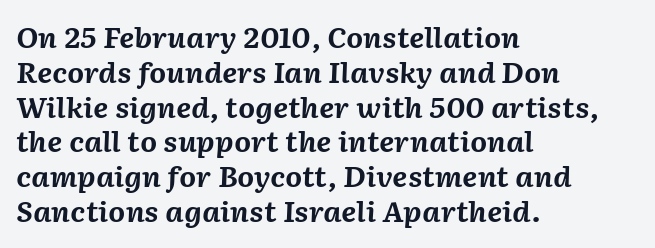
Q: Is the text bold? A: Yes.
Q: Is the text italic (slanted)? A: Yes, it leans right by about 2 degrees.
Q: Is the text underlined? A: No.
Q: How is the paragraph aligned? A: Left-aligned.
Q: Is the spacing between letters normal or unusually wide? A: Normal.
Q: Is the spacing between lines tight, normal or loose? A: Normal.
